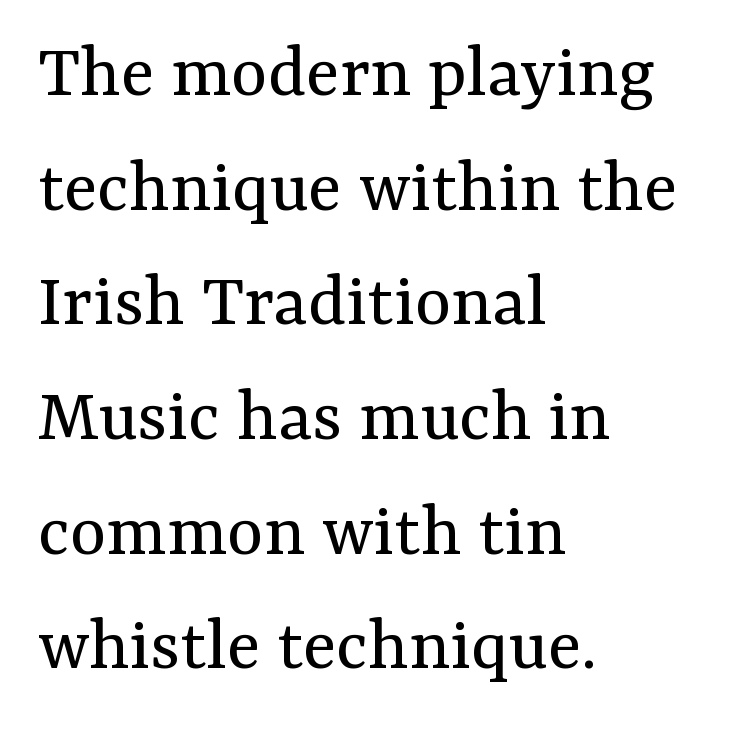
Is the block centered? No — it sits flush against the left margin. Baseline-to-baseline distance is the conventional proportion of letter height. Words float on clear page, feet unadorned. Does the lettering tilt? It doesn't — this is upright.
